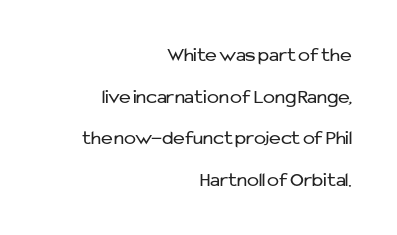
{"italic": "no", "bold": "no", "underline": "no", "align": "right", "line_spacing": "loose", "line_spacing_ratio": 2.08, "letter_spacing": "normal", "letter_spacing_em": 0.0, "glyph_px": 20}
